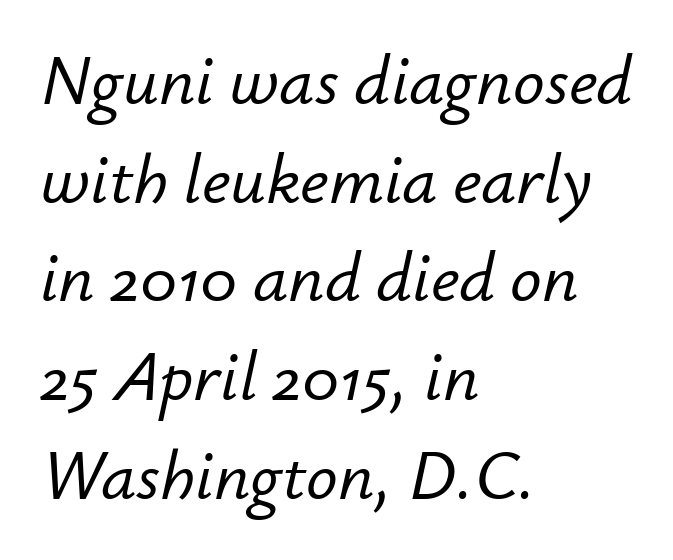
Q: Is the text italic (slanted)? A: Yes, it leans right by about 12 degrees.
Q: Is the text underlined? A: No.
Q: How is the paragraph aligned? A: Left-aligned.
Q: Is the spacing between letters normal or unusually wide? A: Normal.
Q: Is the spacing between lines tight, normal or loose? A: Normal.
Q: Width (condensed, normal, or wide)? A: Normal.
Q: Stroke contrast? A: Low.
Q: x-height? A: Small.
Q: Monospaced? A: No.
